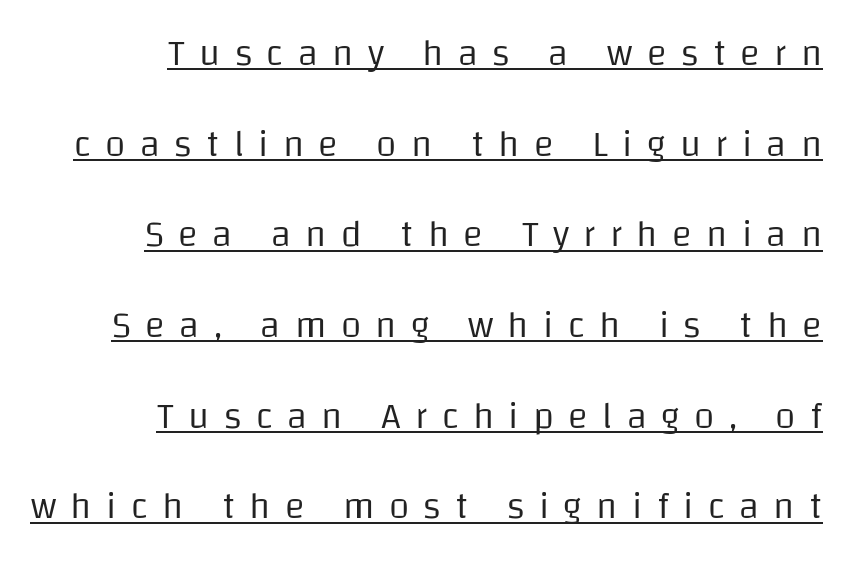
The image shows 37 px regular-weight sans-serif type, upright; set right-aligned, loose line spacing (2.45x), unusually wide letter spacing (+0.39 em), underlined; low stroke contrast and a large x-height.
